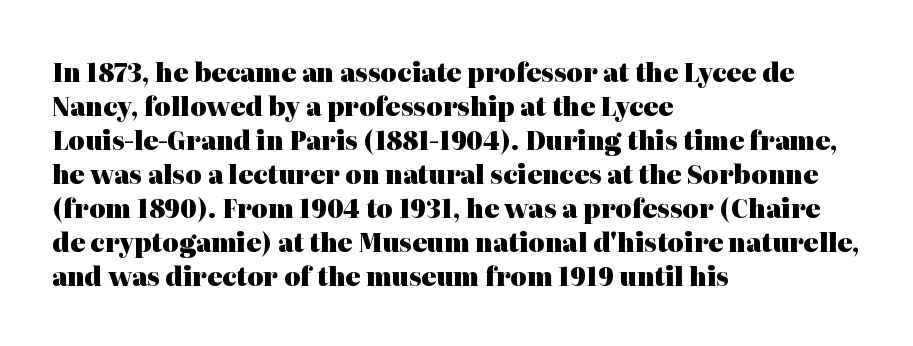
{"italic": "no", "bold": "yes", "underline": "no", "align": "left", "line_spacing": "normal", "line_spacing_ratio": 1.36, "letter_spacing": "normal", "letter_spacing_em": 0.0, "glyph_px": 25}
